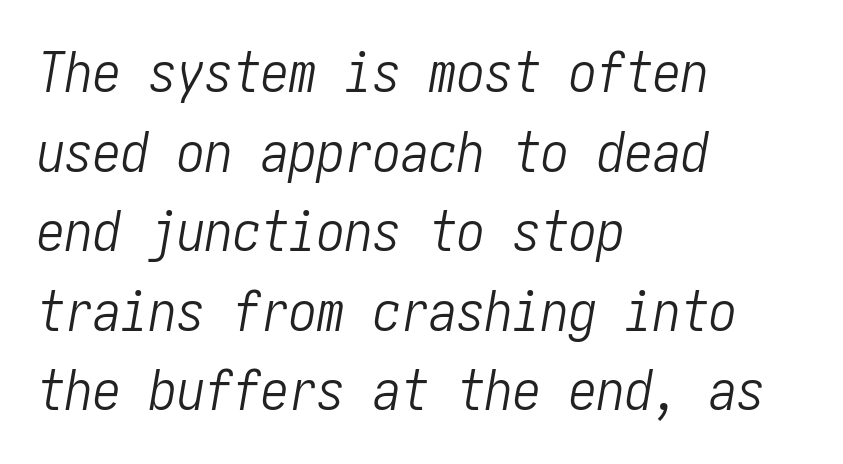
{"italic": "yes", "lean": "right", "slant_degrees": 10, "bold": "no", "weight": "light", "width": "condensed", "stroke_contrast": "low", "x_height": "medium", "underline": "no", "align": "left", "line_spacing": "normal", "line_spacing_ratio": 1.42, "letter_spacing": "normal", "letter_spacing_em": 0.0, "glyph_px": 56}
